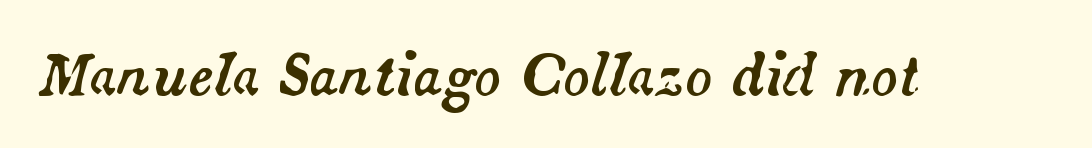
{"italic": "yes", "lean": "right", "slant_degrees": 14, "width": "normal", "stroke_contrast": "medium", "x_height": "small", "monospaced": "no", "underline": "no", "letter_spacing": "normal", "letter_spacing_em": 0.0, "glyph_px": 56}
